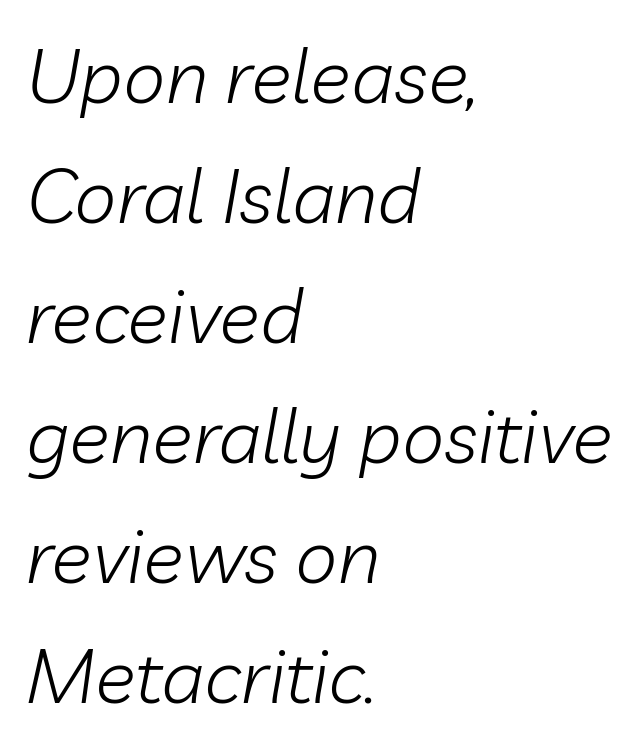
Looks like regular typesetting: each glyph gets only the width it needs. If you measured baseline to baseline, you'd find a middling distance. Short and long lines alike share a common starting point at left. Unmarked baselines from the first word to the last. The face used here has a pronounced slope to its letters.
